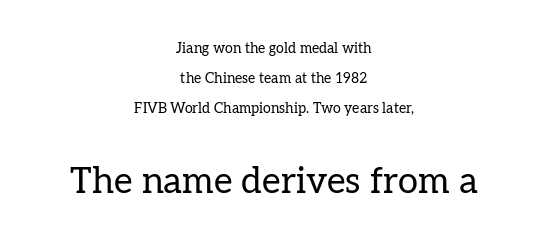
{"serif": "yes", "italic": "no", "bold": "no", "weight": "regular", "width": "normal", "stroke_contrast": "low", "x_height": "medium", "monospaced": "no", "underline": "no", "align": "center", "line_spacing": "loose", "line_spacing_ratio": 2.16, "letter_spacing": "normal", "letter_spacing_em": 0.0, "larger_block": "second", "size_ratio": 2.57, "glyph_px": 36}
